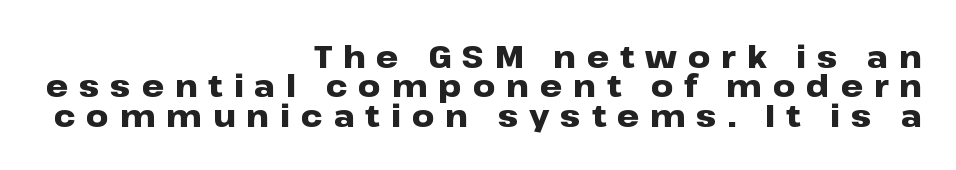
Character widths vary here, with narrow letters taking less room than wide ones. Italic? Not at all — the glyphs are vertical. Which margin do the lines hug? The right one — the left edge is uneven. Are there feet on the stems? There aren't — it's a sans.
